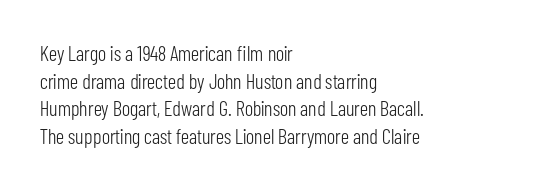
Every stem runs plumb, perpendicular to the baseline. Leftover space on each line is placed entirely after the last word. Check the space under the baseline: it is left empty. This reads as an unemphasized weight, regular at the heaviest. Caption: standard tracking, unaltered.
